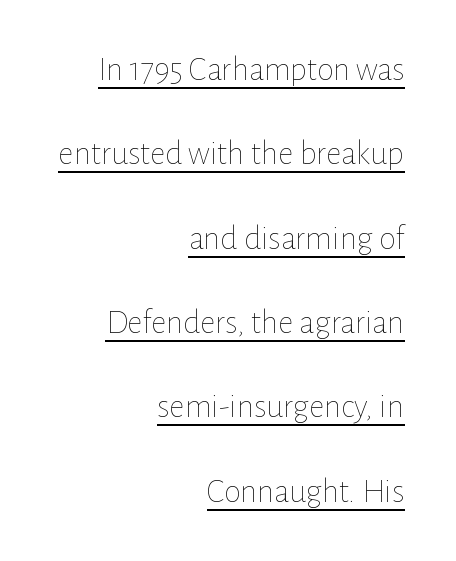
The typesetter chose a ragged-left arrangement here. Stem width sits at or under what a default text font uses. The rendered words wear a rule along their underside. The lines are spread far apart with generous leading. This sample uses plain, unmodified letter spacing.
